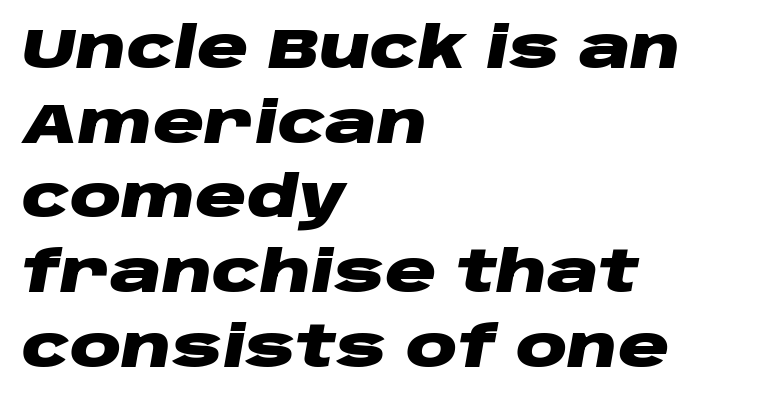
This sample uses an oblique cut, with every glyph tilted off the vertical. Underlining? Definitely not there. The face used here is proportionally spaced, like ordinary book or web type. Baseline-to-baseline distance is the conventional proportion of letter height.
